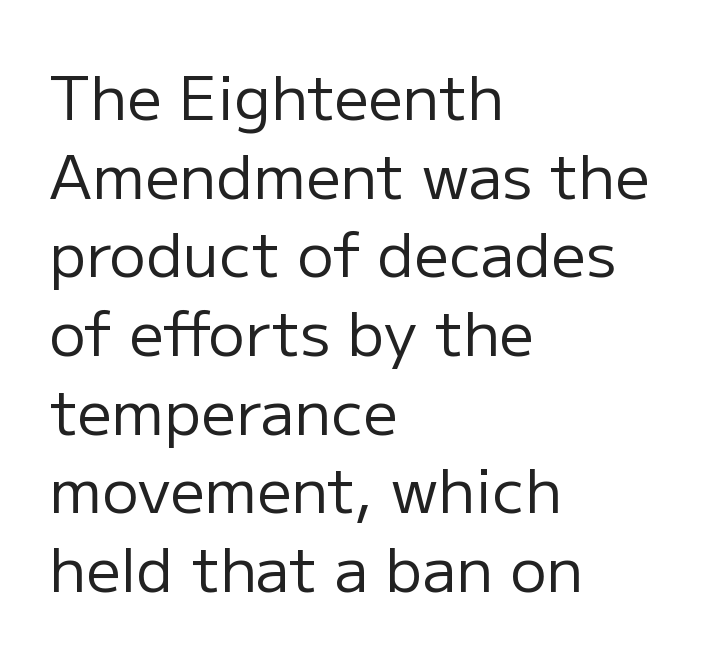
Q: Is the text bold? A: No.
Q: Is the text italic (slanted)? A: No, it is upright.
Q: Is the typeface a serif or a sans-serif typeface? A: Sans-serif.
Q: Is the text underlined? A: No.
Q: How is the paragraph aligned? A: Left-aligned.
Q: Is the spacing between letters normal or unusually wide? A: Normal.
Q: Is the spacing between lines tight, normal or loose? A: Normal.
Q: Width (condensed, normal, or wide)? A: Normal.
Q: Stroke contrast? A: Low.
Q: x-height? A: Medium.
Q: Monospaced? A: No.
